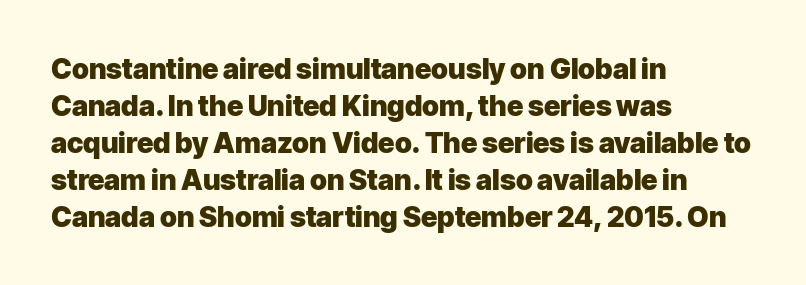
The image shows 28 px heavy sans-serif type, upright; set left-aligned, normal line spacing (1.32x), normal letter spacing, not underlined; low stroke contrast and a medium x-height.
